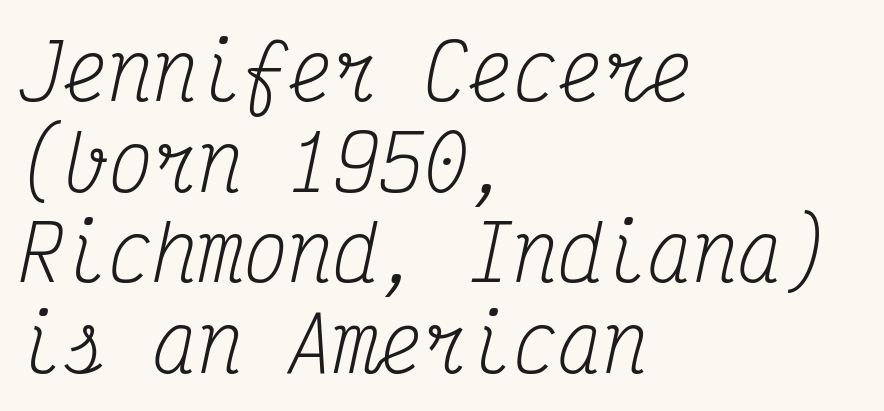
{"serif": "yes", "italic": "yes", "lean": "right", "slant_degrees": 12, "bold": "no", "weight": "regular", "width": "condensed", "stroke_contrast": "medium", "x_height": "medium", "monospaced": "yes", "underline": "no", "align": "left", "line_spacing_ratio": 1.21, "letter_spacing": "normal", "letter_spacing_em": 0.0, "glyph_px": 75}
